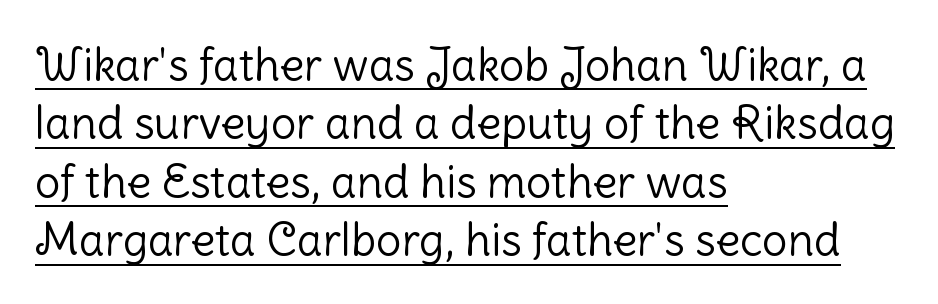
Proportional: the letters do not fall into vertical columns. The letters stand upright; this is a roman face. In terms of letterform style, serifs are entirely absent. The tracking reads as untouched default to a designer's eye. Alignment: flush left. Glance below the letters and you will spot a drawn line.
